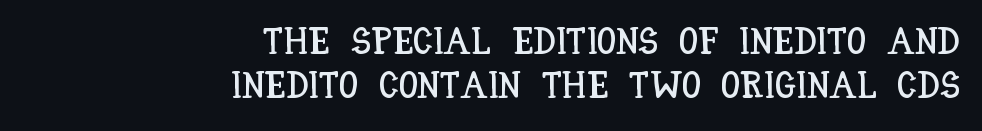
If you measured baseline to baseline, you'd find a short distance. Characters remain perfectly vertical along every line. Glyph-to-glyph distance matches everyday printed text. The passage shown is typed in a proportional face where columns would drift. The zone under the glyphs is completely vacant. The lines in this sample share a right terminus and differ only in where they begin.
